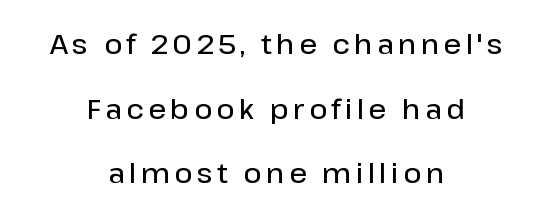
{"serif": "no", "italic": "no", "bold": "semi", "weight": "semibold", "width": "normal", "stroke_contrast": "low", "x_height": "medium", "monospaced": "no", "underline": "no", "align": "center", "line_spacing": "loose", "line_spacing_ratio": 2.31, "glyph_px": 28}
